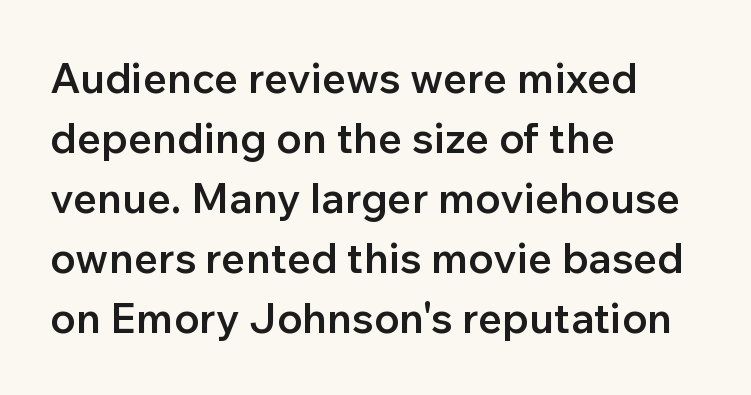
The image shows 42 px semibold sans-serif type, upright; set left-aligned, normal line spacing (1.43x), normal letter spacing, not underlined; low stroke contrast and a medium x-height.
